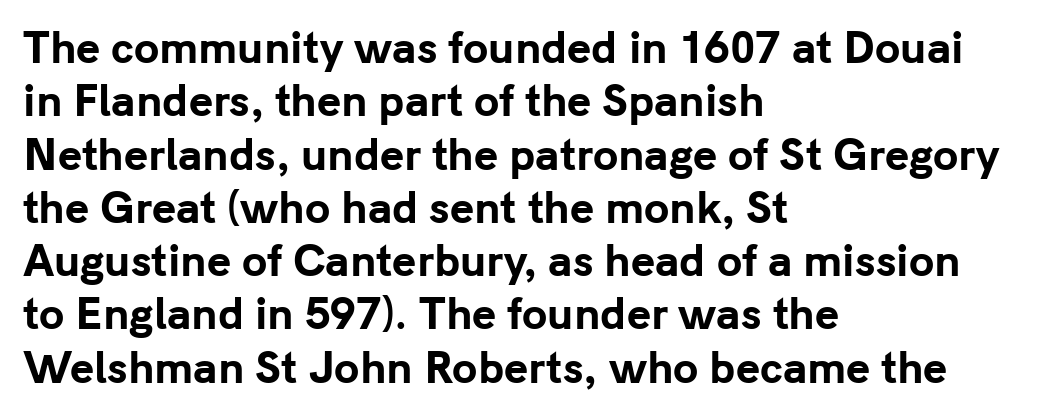
There is no visible air inserted between adjacent glyphs. Clear beneath every line of the passage. Font category for this specimen: sans-serif. This is roman type, the default non-slanted kind. Each glyph is drawn with heavy, bold strokes. Horizontal alignment here is leftward, the default for most running prose.
